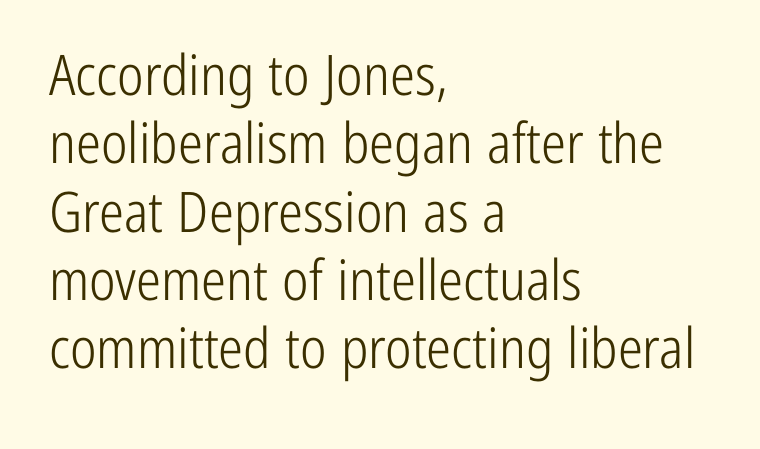
Q: Is the text bold? A: No.
Q: Is the text italic (slanted)? A: No, it is upright.
Q: Is the typeface a serif or a sans-serif typeface? A: Sans-serif.
Q: Is the text underlined? A: No.
Q: How is the paragraph aligned? A: Left-aligned.
Q: Is the spacing between letters normal or unusually wide? A: Normal.
Q: Width (condensed, normal, or wide)? A: Condensed.
Q: Stroke contrast? A: Low.
Q: x-height? A: Medium.
Q: Monospaced? A: No.
